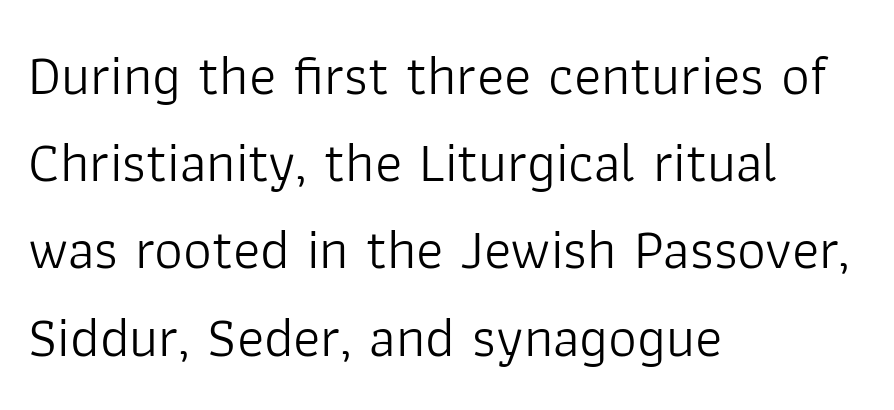
Q: Is the text bold? A: No.
Q: Is the text italic (slanted)? A: No, it is upright.
Q: Is the typeface a serif or a sans-serif typeface? A: Sans-serif.
Q: Is the text underlined? A: No.
Q: How is the paragraph aligned? A: Left-aligned.
Q: Is the spacing between letters normal or unusually wide? A: Normal.
Q: Is the spacing between lines tight, normal or loose? A: Normal.
Q: Width (condensed, normal, or wide)? A: Normal.
Q: Stroke contrast? A: Low.
Q: x-height? A: Medium.
Q: Monospaced? A: No.
